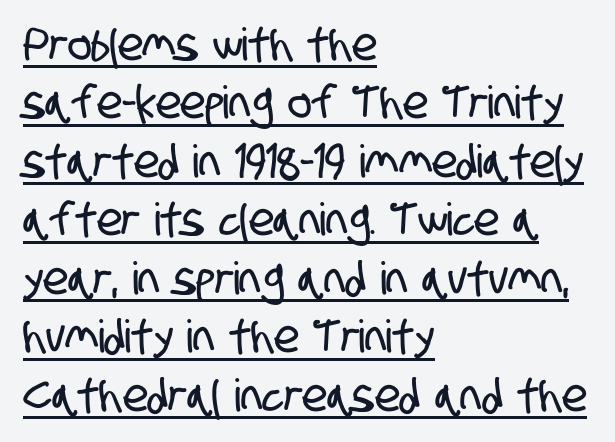
The image shows 45 px condensed sans-serif type; set left-aligned, normal line spacing (1.3x), normal letter spacing, underlined; low stroke contrast and a large x-height.
